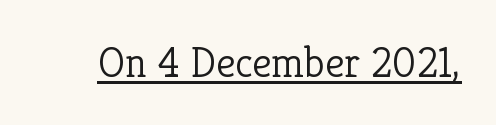
Q: Is the text bold? A: No.
Q: Is the text italic (slanted)? A: No, it is upright.
Q: Is the typeface a serif or a sans-serif typeface? A: Serif.
Q: Is the text underlined? A: Yes.
Q: Is the spacing between letters normal or unusually wide? A: Normal.
Q: Width (condensed, normal, or wide)? A: Normal.
Q: Stroke contrast? A: Low.
Q: x-height? A: Medium.
Q: Monospaced? A: No.
